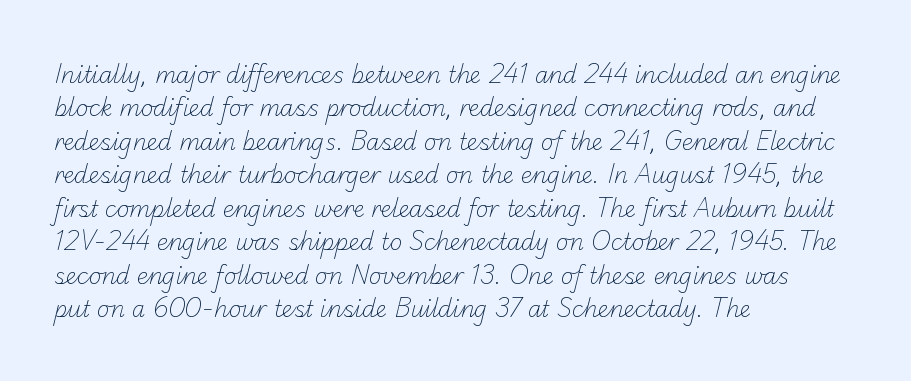
Q: Is the text bold? A: No.
Q: Is the text underlined? A: No.
Q: How is the paragraph aligned? A: Left-aligned.
Q: Is the spacing between letters normal or unusually wide? A: Normal.
Q: Is the spacing between lines tight, normal or loose? A: Normal.
